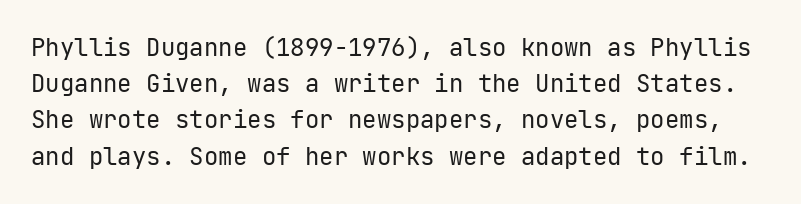
Students, note that the glyphs here touch the page at normal intervals. Notice how the stems are strictly vertical — no italics here. This reads as an unemphasized weight, regular at the heaviest. In terms of leading, this rendering sits right in the middle. The string is rendered with underlining switched off.
